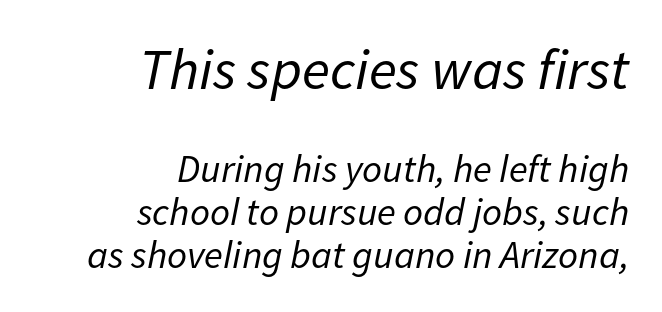
Q: Is the text bold? A: No.
Q: Is the text italic (slanted)? A: Yes, it leans right by about 11 degrees.
Q: Is the text underlined? A: No.
Q: How is the paragraph aligned? A: Right-aligned.
Q: Is the spacing between letters normal or unusually wide? A: Normal.
Q: Is the spacing between lines tight, normal or loose? A: Tight.
Q: Which block of text is set in a larger size, the first (top) or the second (bottom)? A: The first (top) one.
Q: Width (condensed, normal, or wide)? A: Normal.
Q: Stroke contrast? A: Low.
Q: x-height? A: Medium.
Q: Monospaced? A: No.
